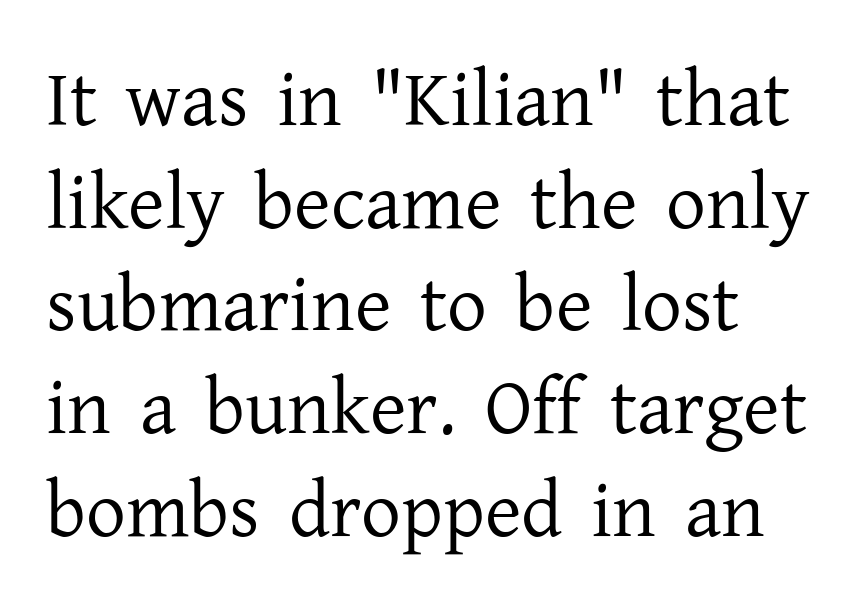
The image shows 79 px regular-weight serif type, upright; set normal line spacing (1.3x), normal letter spacing, not underlined; low stroke contrast and a medium x-height.
